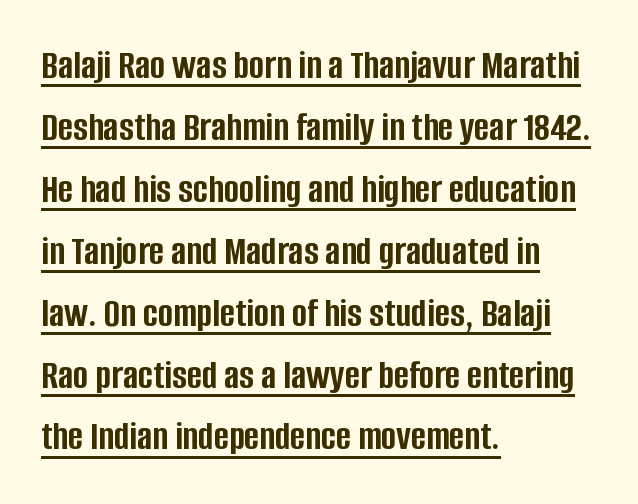
Q: Is the text bold? A: Yes.
Q: Is the text italic (slanted)? A: No, it is upright.
Q: Is the typeface a serif or a sans-serif typeface? A: Sans-serif.
Q: Is the text underlined? A: Yes.
Q: How is the paragraph aligned? A: Left-aligned.
Q: Is the spacing between letters normal or unusually wide? A: Normal.
Q: Is the spacing between lines tight, normal or loose? A: Normal.
Q: Width (condensed, normal, or wide)? A: Condensed.
Q: Stroke contrast? A: Low.
Q: x-height? A: Large.
Q: Monospaced? A: No.
